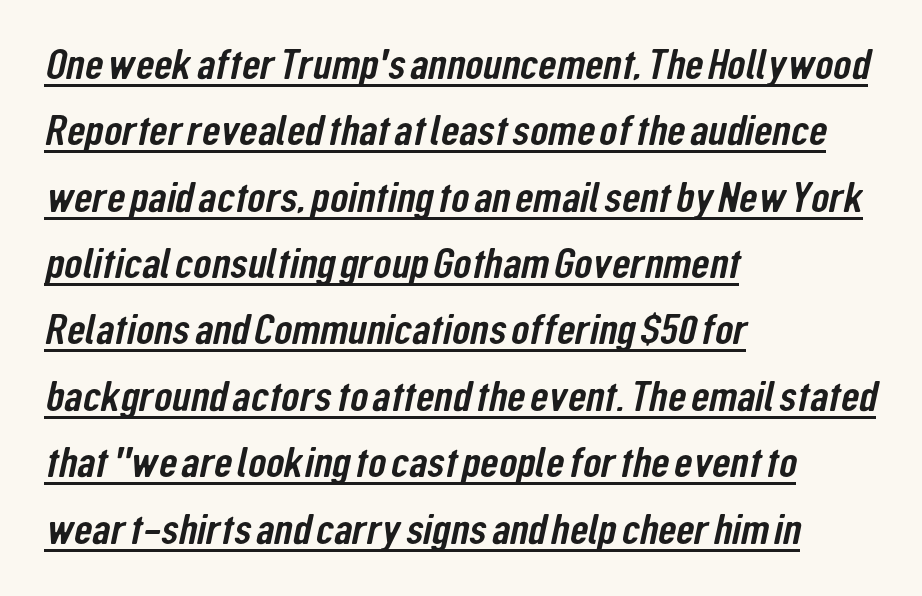
{"serif": "no", "width": "condensed", "stroke_contrast": "low", "x_height": "medium", "monospaced": "no", "underline": "yes", "align": "left", "line_spacing": "normal", "line_spacing_ratio": 1.58, "letter_spacing": "normal", "letter_spacing_em": 0.0, "glyph_px": 42}
